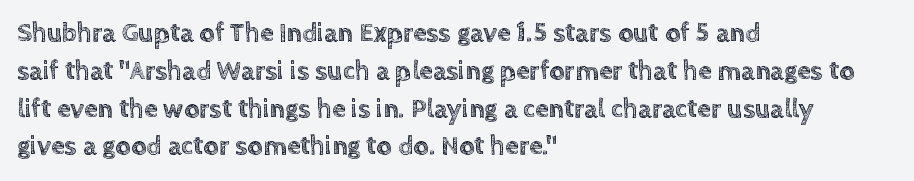
The ragged edge is on the right, which tells us the setting is flush left. Underline: absent. Does the leading feel generous? No, just average. The type is set solid horizontally, with unmodified tracking.
